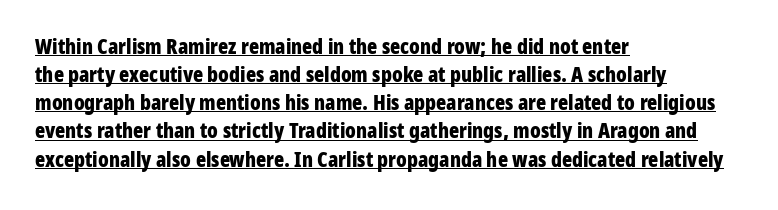
The image shows 21 px bold type, upright; set left-aligned, normal line spacing (1.34x), normal letter spacing, underlined.
